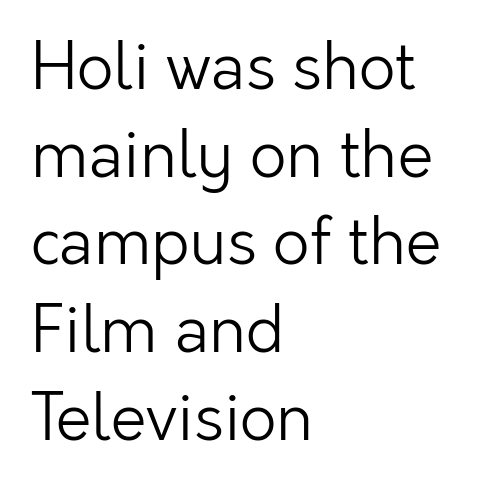
Just letters on the line, the space beneath them empty. Is this a fixed-width face? No — the glyphs have proportional, varying widths. The rendering anchors every line to the left-hand side. The block of text has a typical density, with ordinary space between rows. Students, note that the glyphs here touch the page at normal intervals. Compared with a typical body face, this is equally light or lighter still.
